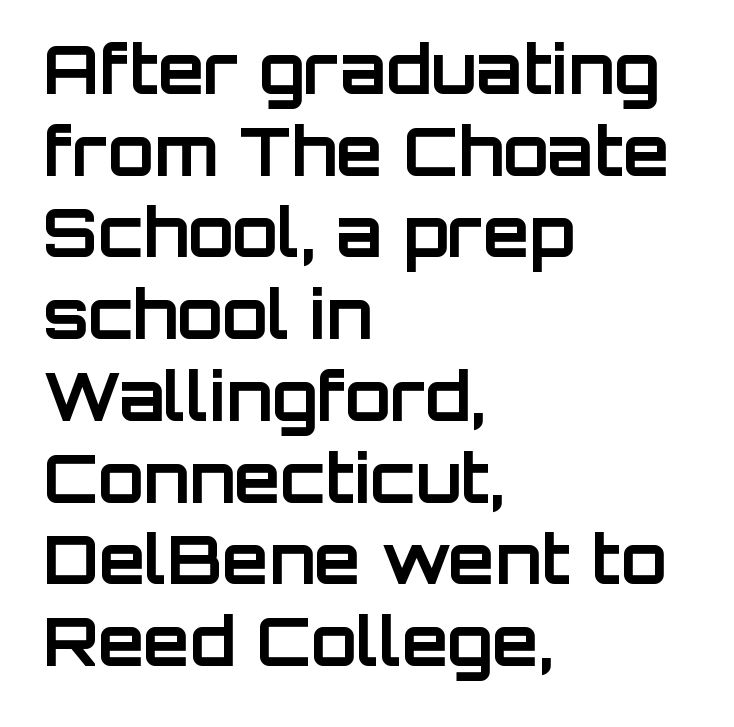
Anything drawn beneath the words? Only blank space. A typesetter would mark this as roman, not italic. These lines keep a tight, regular rhythm from letter to letter. The text was rendered using a sans face with plain stroke endings.
